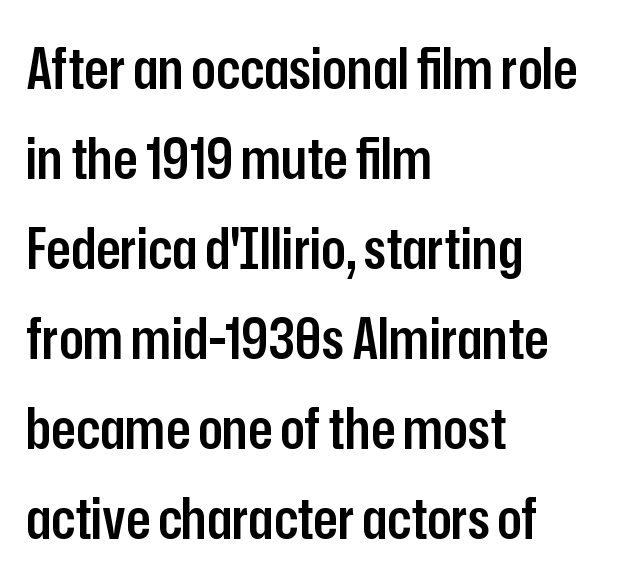
Q: Is the text bold? A: Semi-bold.
Q: Is the text italic (slanted)? A: No, it is upright.
Q: Is the typeface a serif or a sans-serif typeface? A: Sans-serif.
Q: Is the text underlined? A: No.
Q: How is the paragraph aligned? A: Left-aligned.
Q: Is the spacing between letters normal or unusually wide? A: Normal.
Q: Is the spacing between lines tight, normal or loose? A: Normal.
Q: Width (condensed, normal, or wide)? A: Condensed.
Q: Stroke contrast? A: Low.
Q: x-height? A: Medium.
Q: Monospaced? A: No.
